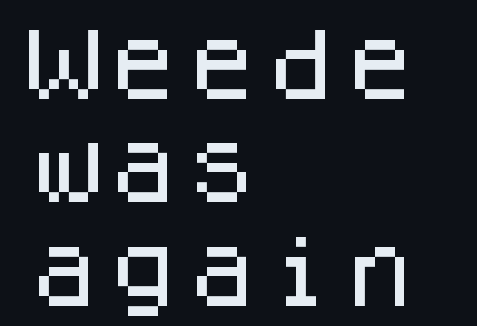
Letters rest on an invisible, unmarked baseline. The rendering uses a moderate line-height, typical for paragraphs. Here the designer chose a console-style face with uniform glyph widths. Short note: letters normally spaced.
